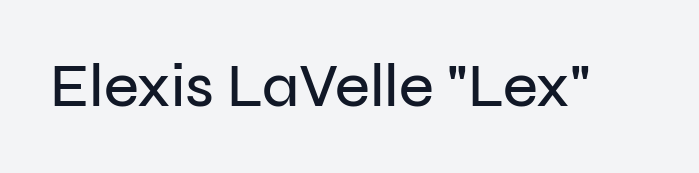
Q: Is the text italic (slanted)? A: No, it is upright.
Q: Is the typeface a serif or a sans-serif typeface? A: Sans-serif.
Q: Is the text underlined? A: No.
Q: Is the spacing between letters normal or unusually wide? A: Normal.
Q: Width (condensed, normal, or wide)? A: Normal.
Q: Stroke contrast? A: Low.
Q: x-height? A: Medium.
Q: Monospaced? A: No.
